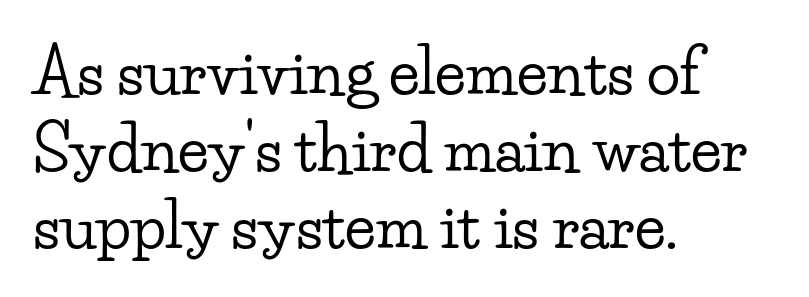
The rendering anchors every line to the left-hand side. In terms of posture, this sample is upright. Underline: absent. A serif font was chosen for this passage. The passage shown is typed in a proportional face where columns would drift. A typesetter would call this zero additional tracking.
